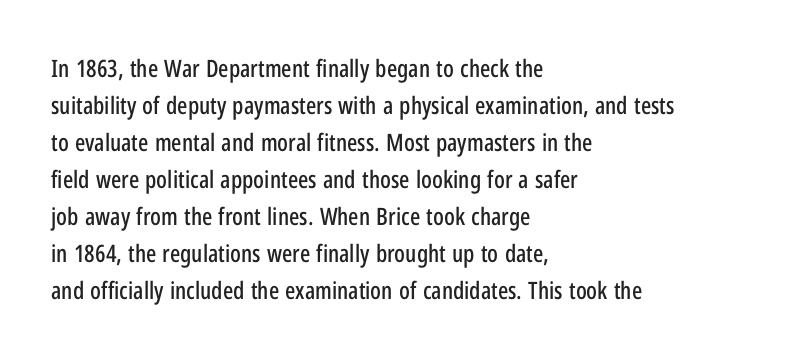
{"italic": "no", "underline": "no", "align": "left", "line_spacing": "normal", "line_spacing_ratio": 1.54, "letter_spacing": "normal", "letter_spacing_em": 0.0, "glyph_px": 24}
